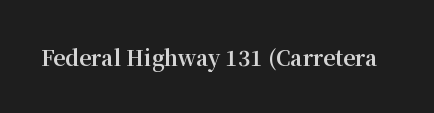
The letterforms sit shoulder to shoulder at normal distance. These lines were composed using upright roman letters. Check the space under the baseline: it is left empty. The sample has been set heavy, in full bold.
